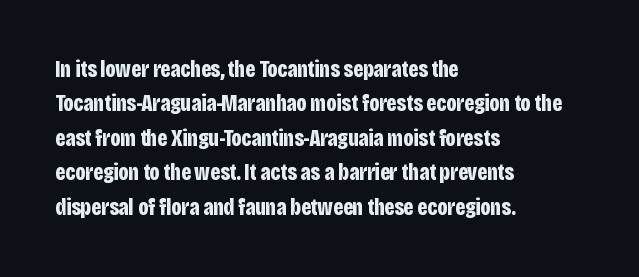
Q: Is the text bold? A: Yes.
Q: Is the text italic (slanted)? A: No, it is upright.
Q: Is the text underlined? A: No.
Q: How is the paragraph aligned? A: Left-aligned.
Q: Is the spacing between letters normal or unusually wide? A: Normal.
Q: Is the spacing between lines tight, normal or loose? A: Normal.
